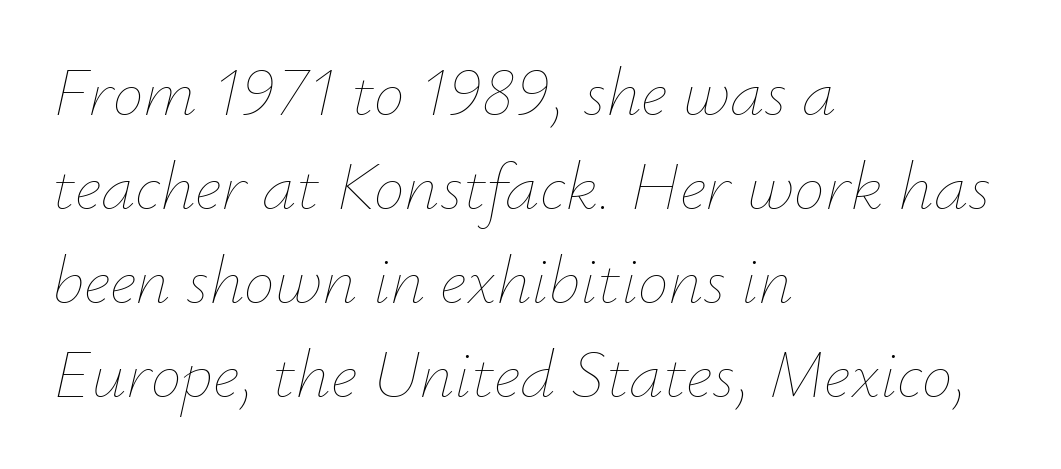
The image shows 69 px thin type, italic (leaning right); set left-aligned, normal line spacing (1.36x), normal letter spacing, not underlined; low stroke contrast and a small x-height.
